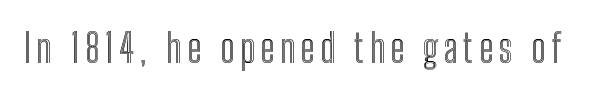
The image shows 39 px condensed type, upright; set not underlined; a medium x-height.
